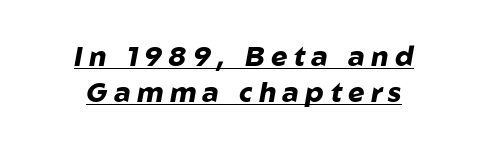
{"italic": "yes", "lean": "right", "slant_degrees": 10, "bold": "yes", "weight": "heavy", "width": "normal", "stroke_contrast": "low", "x_height": "medium", "monospaced": "no", "underline": "yes", "align": "center", "line_spacing": "normal", "line_spacing_ratio": 1.27, "letter_spacing": "wide", "letter_spacing_em": 0.22, "glyph_px": 28}
